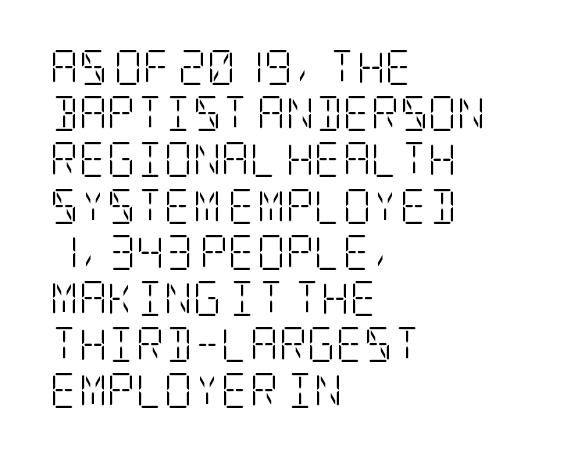
The space directly below the letters is spotless. These lines are composed in type with serifs. Stem width sits at or under what a default text font uses. No extra tracking has been applied to these lines. The block of text has a typical density, with ordinary space between rows. These lines are set flush left with a ragged right edge.
